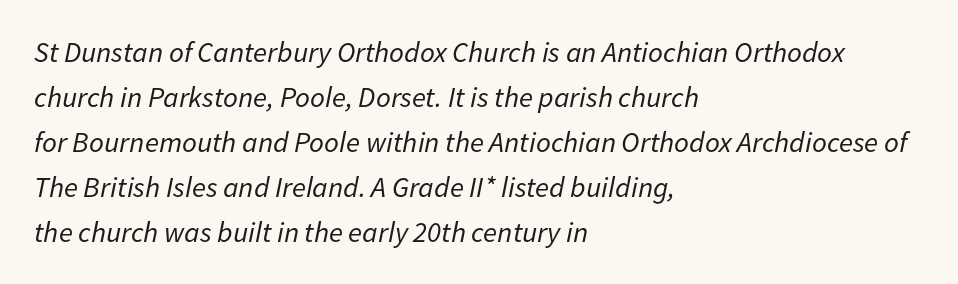
The image shows 29 px regular-weight type, italic (leaning right); set left-aligned, normal line spacing (1.55x), normal letter spacing, not underlined; low stroke contrast and a medium x-height.
